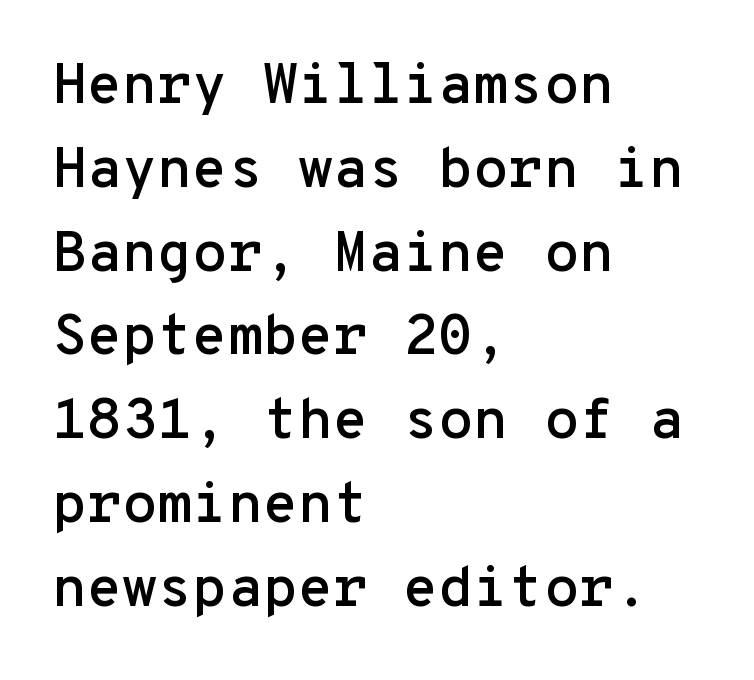
{"serif": "no", "italic": "no", "width": "normal", "stroke_contrast": "low", "x_height": "medium", "monospaced": "yes", "underline": "no", "align": "left", "line_spacing": "normal", "line_spacing_ratio": 1.47, "letter_spacing": "normal", "letter_spacing_em": 0.0, "glyph_px": 57}
